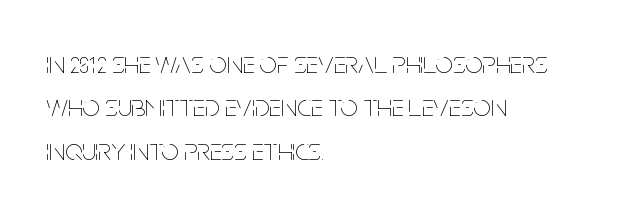
Q: Is the text bold? A: No.
Q: Is the text italic (slanted)? A: No, it is upright.
Q: Is the text underlined? A: No.
Q: How is the paragraph aligned? A: Left-aligned.
Q: Is the spacing between letters normal or unusually wide? A: Normal.
Q: Is the spacing between lines tight, normal or loose? A: Normal.
Q: Width (condensed, normal, or wide)? A: Condensed.
Q: Stroke contrast? A: Low.
Q: x-height? A: Large.
Q: Monospaced? A: No.
